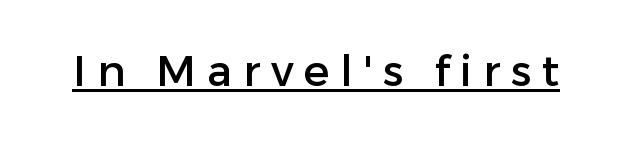
The image shows 43 px sans-serif type, upright; set unusually wide letter spacing (+0.25 em), underlined; low stroke contrast and a medium x-height.
